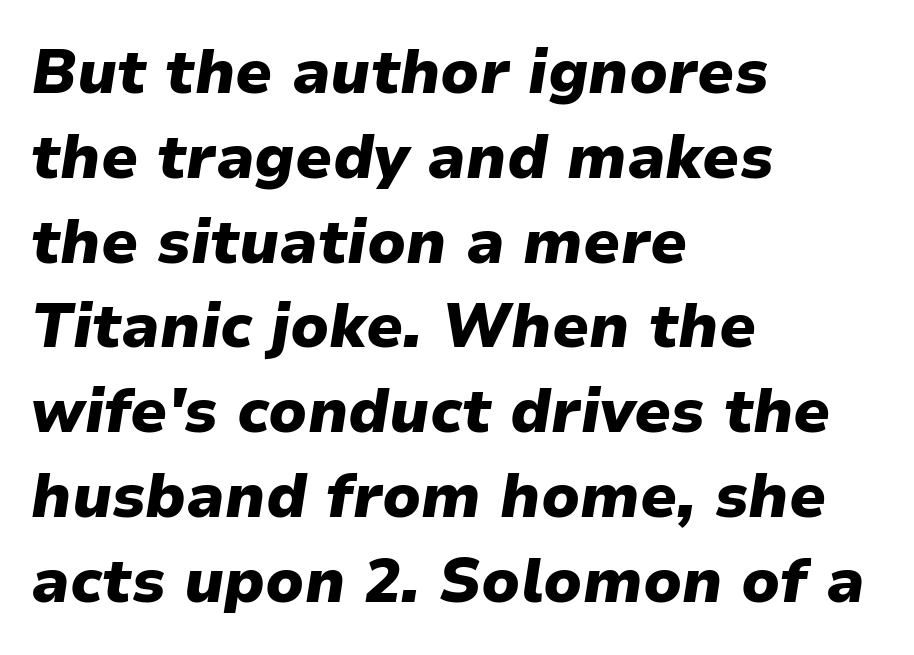
The rows are spaced the way most documents space them. Only glyphs here, with clear space below each row. Varying glyph widths throughout — classic text-font behaviour. Looking at the ascenders, they clearly lean. What weight is shown? A full bold with thick strokes. In CSS terms this would be text-align: left.
